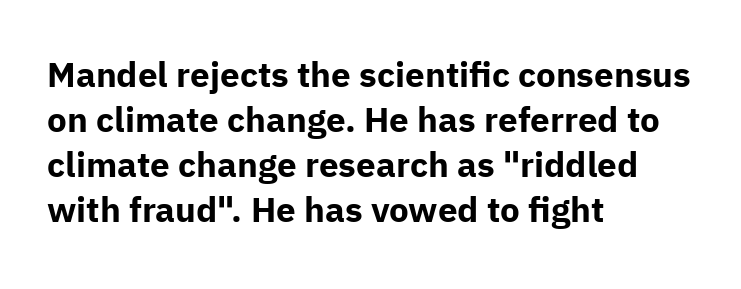
The image shows 35 px bold sans-serif type, upright; set left-aligned, normal line spacing (1.29x), normal letter spacing, not underlined; low stroke contrast and a medium x-height.
